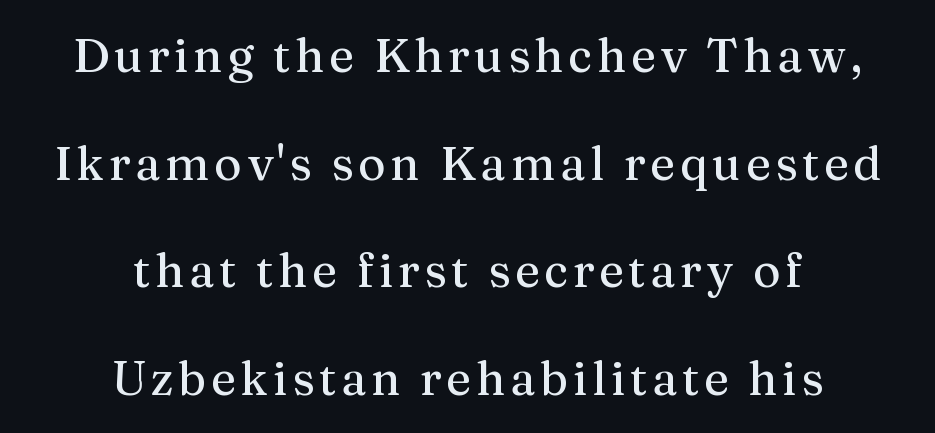
The image shows 47 px serif type, upright; set centered, loose line spacing (2.29x), not underlined; medium stroke contrast and a medium x-height.
